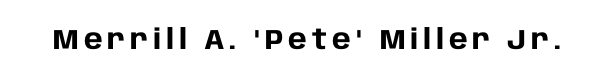
The image shows 28 px heavy sans-serif type, upright; set not underlined; low stroke contrast and a large x-height.
